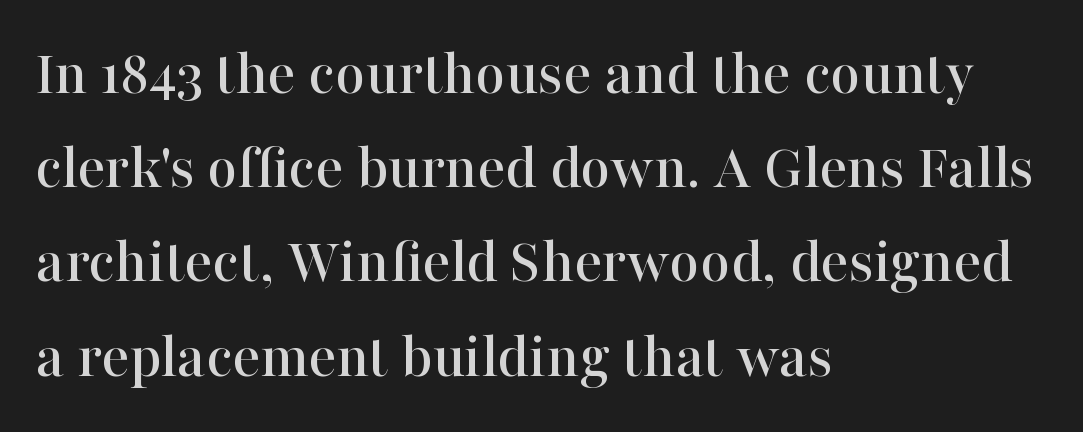
Q: Is the text italic (slanted)? A: No, it is upright.
Q: Is the typeface a serif or a sans-serif typeface? A: Serif.
Q: Is the text underlined? A: No.
Q: How is the paragraph aligned? A: Left-aligned.
Q: Is the spacing between letters normal or unusually wide? A: Normal.
Q: Is the spacing between lines tight, normal or loose? A: Normal.
Q: Width (condensed, normal, or wide)? A: Normal.
Q: Stroke contrast? A: High.
Q: x-height? A: Medium.
Q: Monospaced? A: No.
